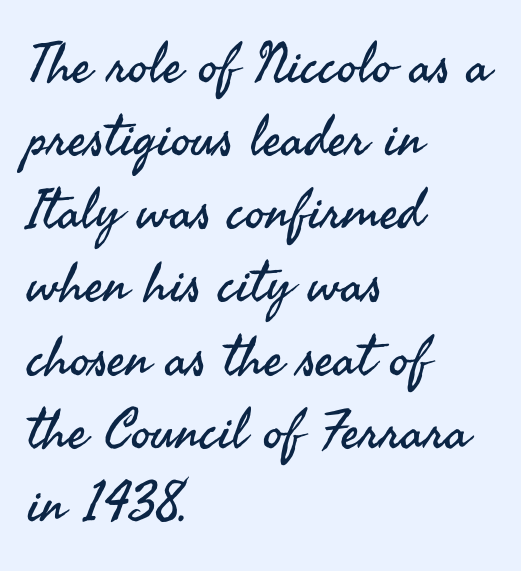
The image shows 55 px regular-weight sans-serif type; set left-aligned, normal line spacing (1.33x), normal letter spacing, not underlined; medium stroke contrast and a small x-height.
